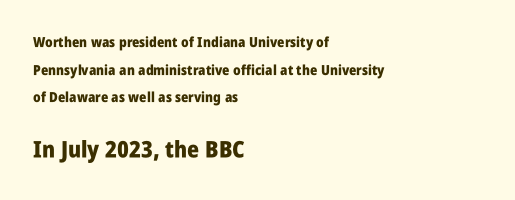
Q: Is the text bold? A: Yes.
Q: Is the text italic (slanted)? A: No, it is upright.
Q: Is the text underlined? A: No.
Q: How is the paragraph aligned? A: Left-aligned.
Q: Is the spacing between letters normal or unusually wide? A: Normal.
Q: Is the spacing between lines tight, normal or loose? A: Loose.
Q: Which block of text is set in a larger size, the first (top) or the second (bottom)? A: The second (bottom) one.
